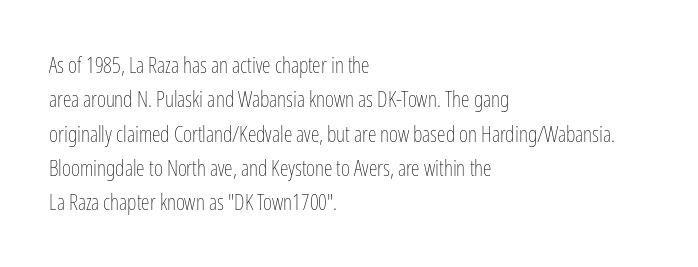
{"italic": "no", "bold": "no", "underline": "no", "align": "left", "line_spacing": "normal", "line_spacing_ratio": 1.56, "letter_spacing": "normal", "letter_spacing_em": 0.0, "glyph_px": 22}
